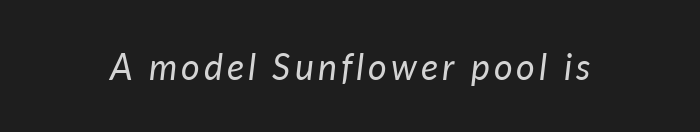
The image shows 36 px regular-weight type, italic (leaning right); set not underlined; low stroke contrast and a medium x-height.
